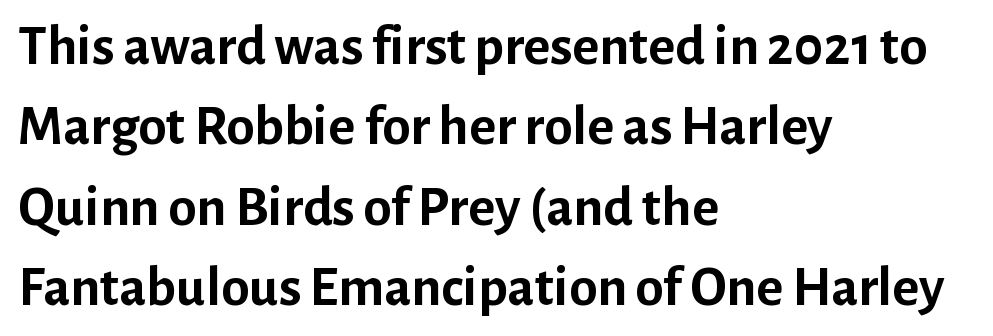
{"serif": "no", "italic": "no", "bold": "yes", "weight": "semibold", "width": "normal", "stroke_contrast": "low", "x_height": "medium", "monospaced": "no", "underline": "no", "align": "left", "line_spacing": "normal", "line_spacing_ratio": 1.41, "letter_spacing": "normal", "letter_spacing_em": 0.0, "glyph_px": 57}
